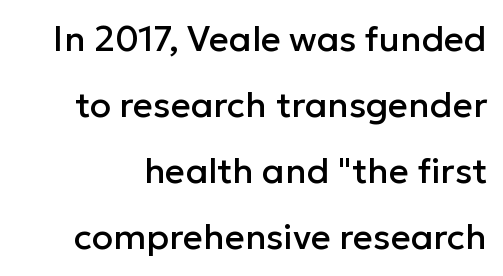
The image shows 35 px sans-serif type, upright; set line spacing 1.89x, normal letter spacing, not underlined; low stroke contrast and a medium x-height.
